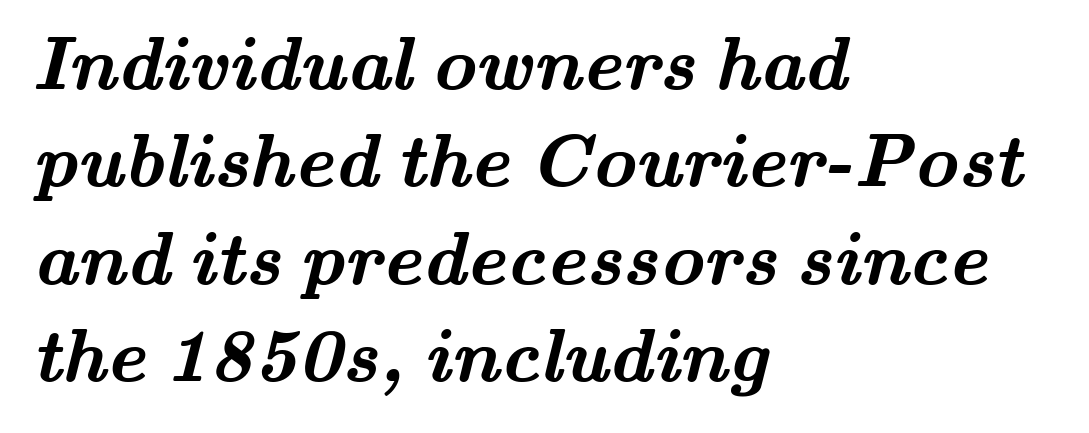
{"serif": "yes", "bold": "yes", "weight": "semibold", "width": "wide", "stroke_contrast": "medium", "x_height": "small", "monospaced": "no", "underline": "no", "align": "left", "line_spacing": "normal", "line_spacing_ratio": 1.3, "letter_spacing": "normal", "letter_spacing_em": 0.0, "glyph_px": 75}
